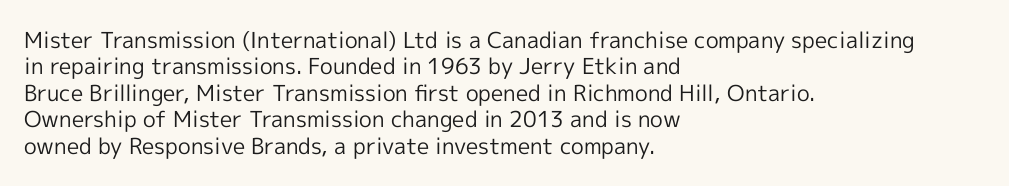
The image shows 22 px text type, upright; set left-aligned, line spacing 1.2x, normal letter spacing, not underlined.
